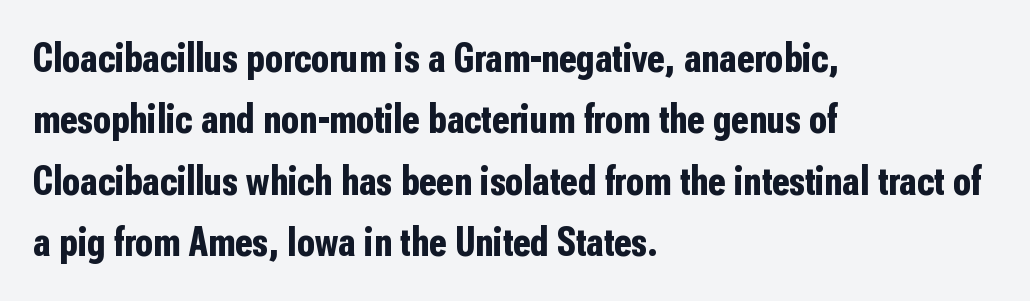
The letters sit at their default tracking, neither squeezed nor spread. Typographically, this falls in the sans-serif category. Leading: standard. Anything drawn beneath the words? Only blank space. The glyphs have the mass of a bold cut. These lines were composed using upright roman letters.
